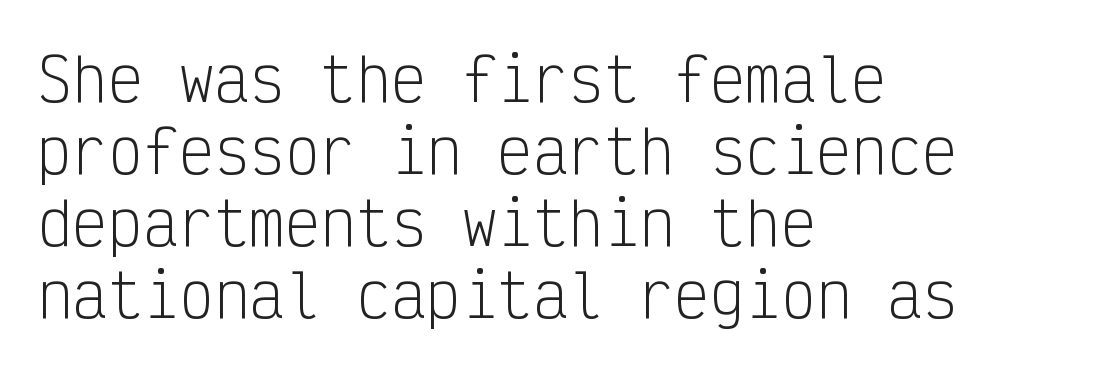
The image shows 59 px light, condensed sans-serif type, upright, monospaced; set left-aligned, line spacing 1.22x, normal letter spacing, not underlined; low stroke contrast and a medium x-height.
